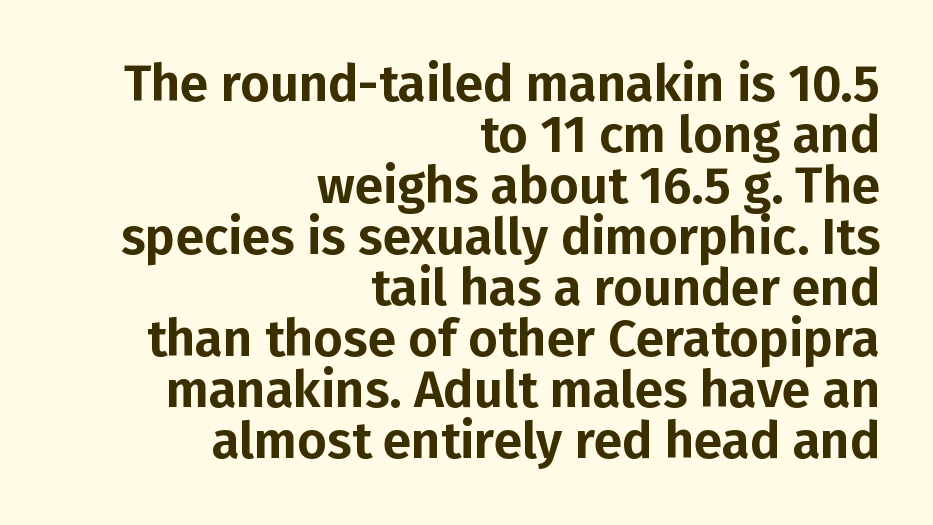
One glance says dense: line gaps are narrower than usual. The passage shown is typed in a proportional face where columns would drift. This sample uses plain, unmodified letter spacing. This is roman type, the default non-slanted kind. What kind of face is this? One without serifs — a sans. This sample is right-justified, so line beginnings fall wherever the words allow.
